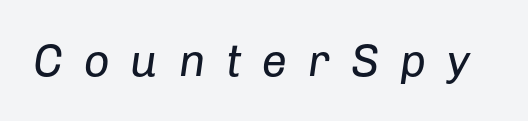
The image shows 45 px regular-weight type, italic (leaning right); set unusually wide letter spacing (+0.46 em), not underlined; low stroke contrast and a medium x-height.
